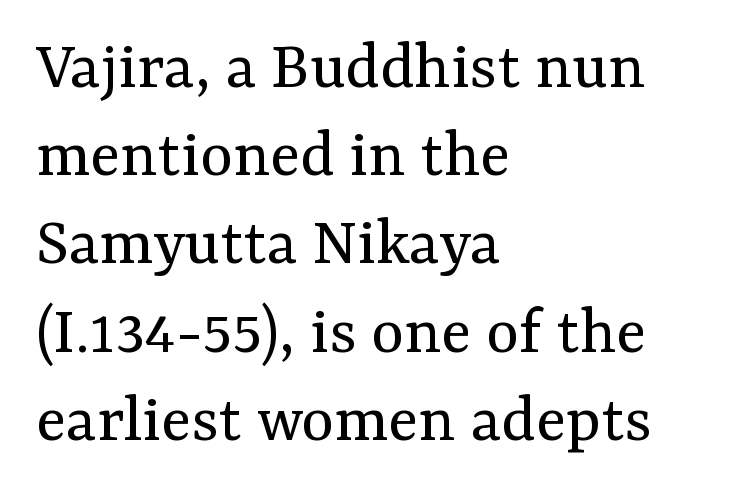
The image shows 70 px regular-weight serif type, upright; set left-aligned, normal line spacing (1.26x), normal letter spacing, not underlined; medium stroke contrast and a medium x-height.
